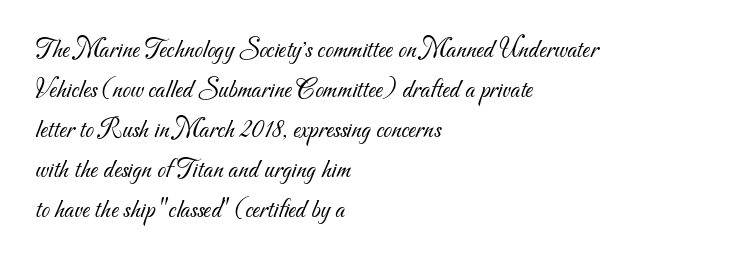
{"bold": "no", "underline": "no", "align": "left", "line_spacing": "normal", "line_spacing_ratio": 1.48, "letter_spacing": "normal", "letter_spacing_em": 0.0, "glyph_px": 27}
